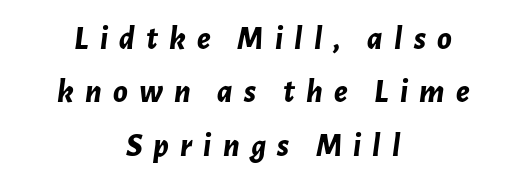
A typesetter would call this proportional, since set widths differ per character. In terms of weight, the rendering is a true, heavy bold. Observe the lean: these are italic letterforms. Bare-footed words on every line.
